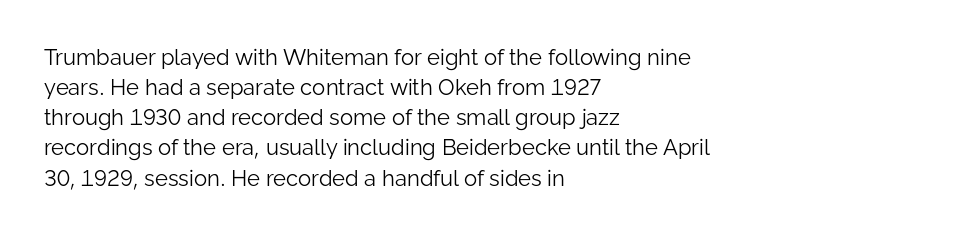
{"italic": "no", "bold": "no", "underline": "no", "align": "left", "line_spacing": "normal", "line_spacing_ratio": 1.37, "letter_spacing": "normal", "letter_spacing_em": 0.0, "glyph_px": 22}
